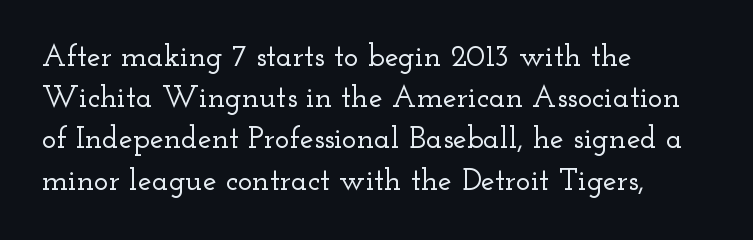
The image shows 31 px wide serif type, upright; set left-aligned, normal line spacing (1.33x), normal letter spacing, not underlined; low stroke contrast and a small x-height.
